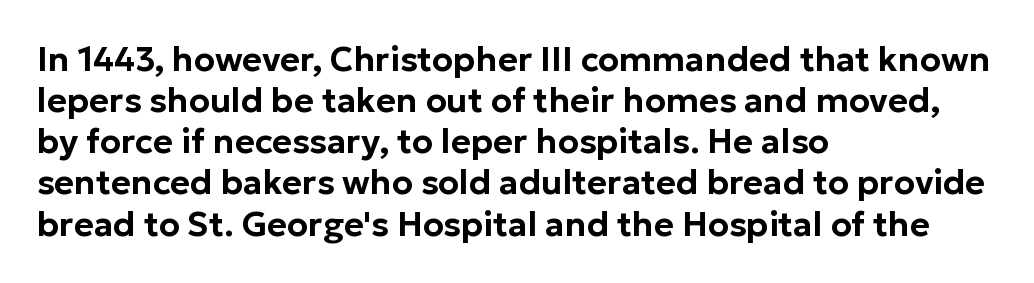
The setting favours the left margin, as ordinary paragraphs usually do. Here the designer chose a conventional face with non-uniform glyph widths. The letters stand upright; this is a roman face. Classification — sans serif. Tracking value appears to be zero — textbook default spacing.
